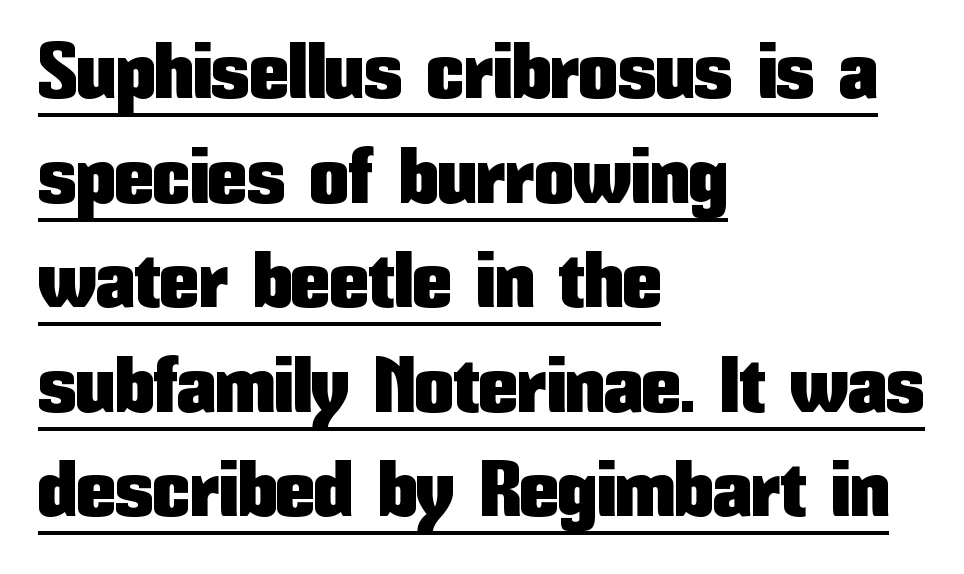
Alignment: flush left. You could not count columns in this text — the font is proportionally spaced. The tracking reads as untouched default to a designer's eye. Designer's note — italics off, roman on. Caption: lettering with a line underneath.
